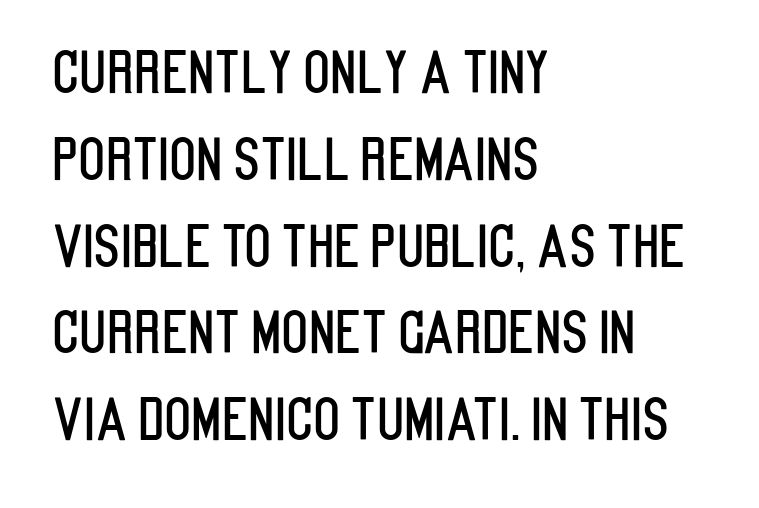
{"serif": "no", "italic": "no", "width": "condensed", "stroke_contrast": "low", "x_height": "large", "monospaced": "no", "underline": "no", "align": "left", "line_spacing": "normal", "line_spacing_ratio": 1.55, "letter_spacing": "normal", "letter_spacing_em": 0.0, "glyph_px": 56}
